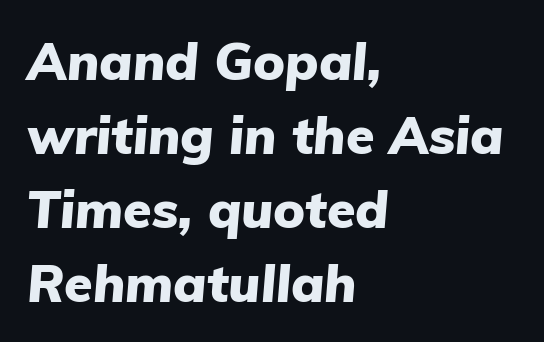
{"italic": "yes", "lean": "right", "slant_degrees": 5, "bold": "yes", "weight": "heavy", "width": "normal", "stroke_contrast": "low", "x_height": "medium", "monospaced": "no", "underline": "no", "align": "left", "line_spacing": "normal", "line_spacing_ratio": 1.42, "letter_spacing": "normal", "letter_spacing_em": 0.0, "glyph_px": 52}
